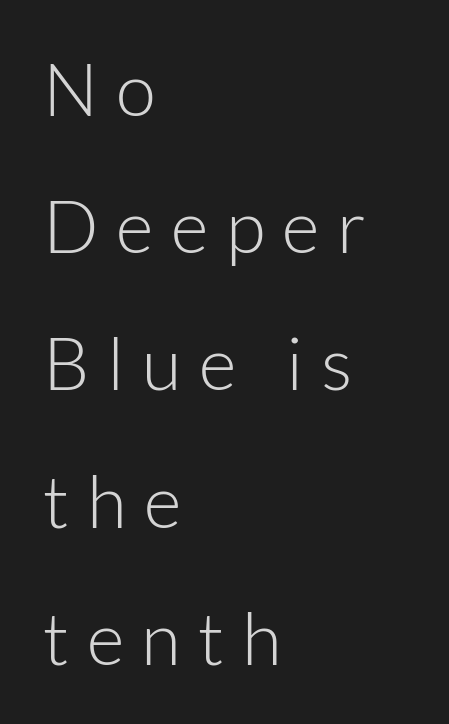
Q: Is the text bold? A: No.
Q: Is the text italic (slanted)? A: No, it is upright.
Q: Is the typeface a serif or a sans-serif typeface? A: Sans-serif.
Q: Is the text underlined? A: No.
Q: How is the paragraph aligned? A: Left-aligned.
Q: Is the spacing between letters normal or unusually wide? A: Unusually wide.
Q: Width (condensed, normal, or wide)? A: Normal.
Q: Stroke contrast? A: Low.
Q: x-height? A: Medium.
Q: Monospaced? A: No.
